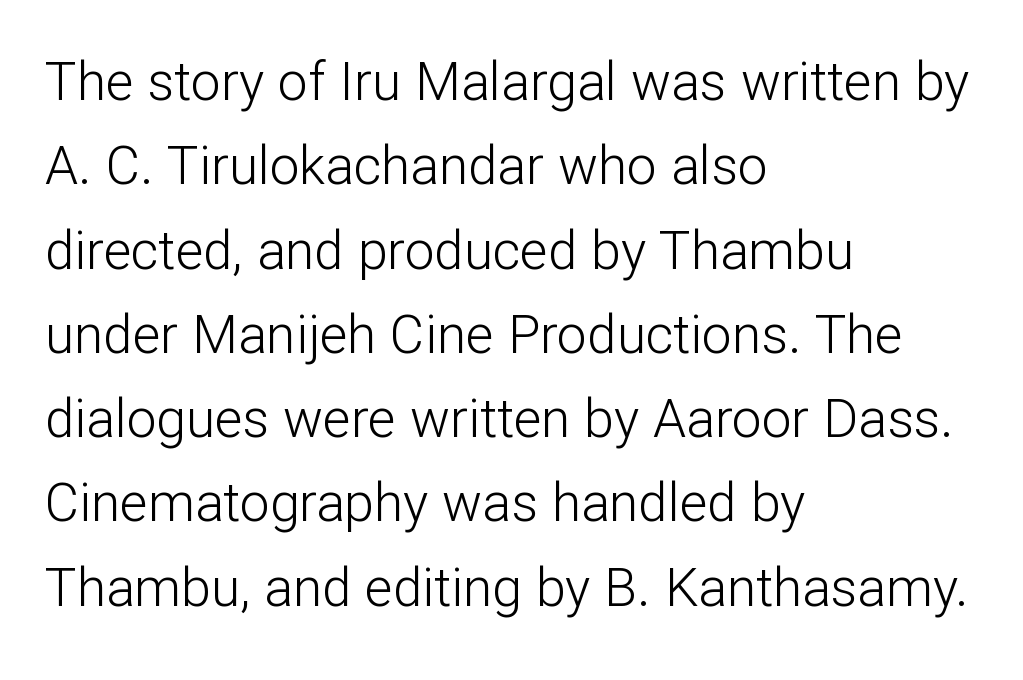
The image shows 53 px light sans-serif type, upright; set left-aligned, normal line spacing (1.59x), normal letter spacing, not underlined; low stroke contrast and a medium x-height.
